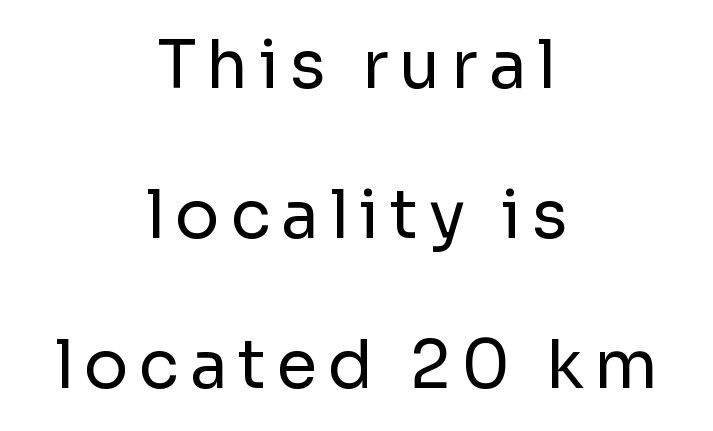
{"serif": "no", "italic": "no", "bold": "no", "weight": "regular", "width": "normal", "stroke_contrast": "low", "x_height": "medium", "monospaced": "no", "underline": "no", "align": "center", "line_spacing": "loose", "line_spacing_ratio": 2.27, "glyph_px": 66}
